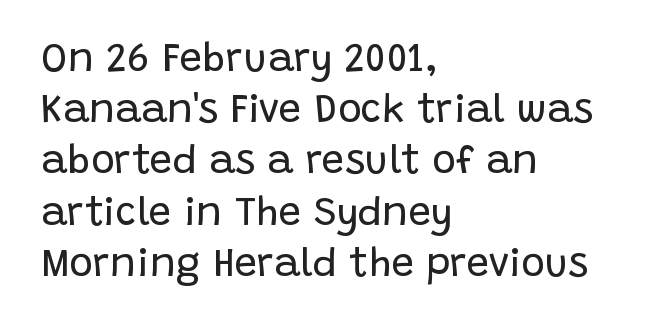
These lines are rendered in a variable-pitch font. Nope, not italic — everything's standing straight. The lines sit at an ordinary, default distance from one another. The paragraph has a hard left edge and a soft right edge. A light-to-regular cut is what we see here.
